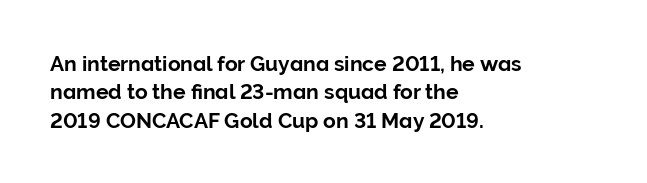
Q: Is the text italic (slanted)? A: No, it is upright.
Q: Is the text underlined? A: No.
Q: How is the paragraph aligned? A: Left-aligned.
Q: Is the spacing between letters normal or unusually wide? A: Normal.
Q: Is the spacing between lines tight, normal or loose? A: Normal.
